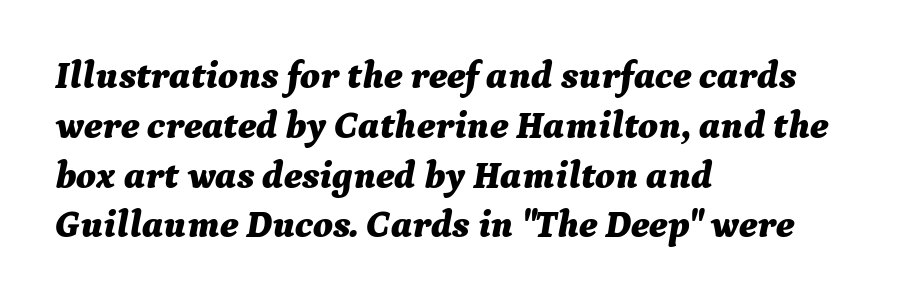
The image shows 38 px bold type, italic (leaning right); set left-aligned, normal line spacing (1.31x), normal letter spacing, not underlined; medium stroke contrast and a medium x-height.
